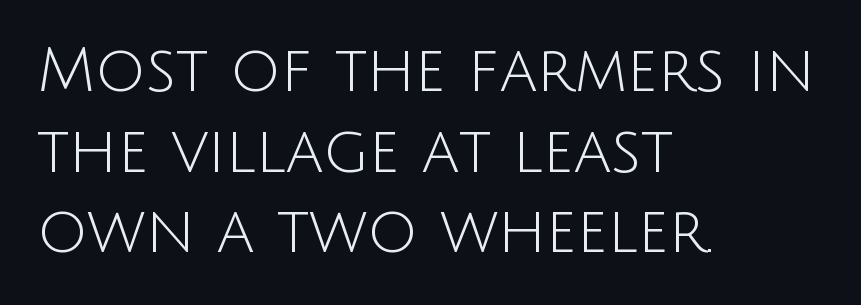
The image shows 62 px light sans-serif type, upright; set left-aligned, normal line spacing (1.3x), normal letter spacing, not underlined; low stroke contrast and a large x-height.
